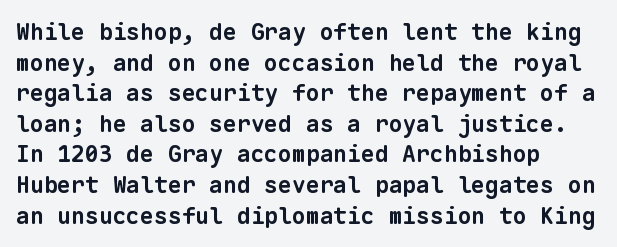
{"bold": "yes", "underline": "no", "align": "left", "line_spacing": "normal", "line_spacing_ratio": 1.33, "letter_spacing": "normal", "letter_spacing_em": 0.0, "glyph_px": 23}
